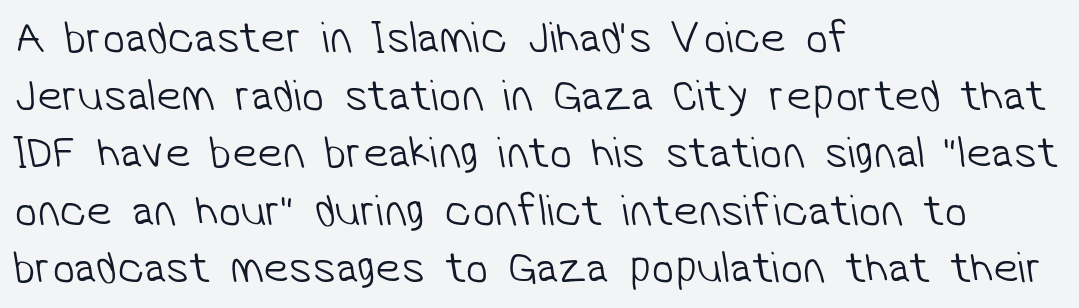
The image shows 45 px light sans-serif type; set left-aligned, normal line spacing (1.28x), normal letter spacing, not underlined; low stroke contrast and a medium x-height.
